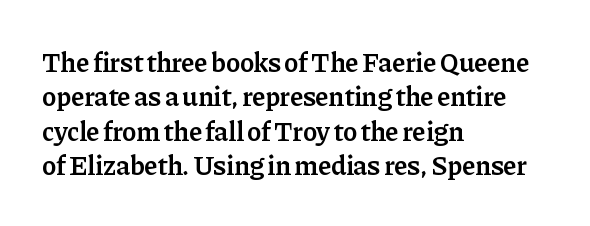
{"italic": "no", "bold": "semi", "underline": "no", "align": "left", "line_spacing": "normal", "line_spacing_ratio": 1.27, "letter_spacing": "normal", "letter_spacing_em": 0.0, "glyph_px": 27}
